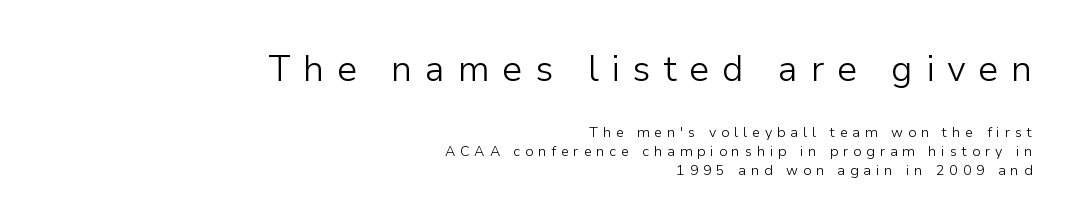
Q: Is the text bold? A: No.
Q: Is the text italic (slanted)? A: No, it is upright.
Q: Is the typeface a serif or a sans-serif typeface? A: Sans-serif.
Q: Is the text underlined? A: No.
Q: How is the paragraph aligned? A: Right-aligned.
Q: Is the spacing between letters normal or unusually wide? A: Unusually wide.
Q: Is the spacing between lines tight, normal or loose? A: Normal.
Q: Which block of text is set in a larger size, the first (top) or the second (bottom)? A: The first (top) one.
Q: Width (condensed, normal, or wide)? A: Normal.
Q: Stroke contrast? A: Low.
Q: x-height? A: Medium.
Q: Monospaced? A: No.
